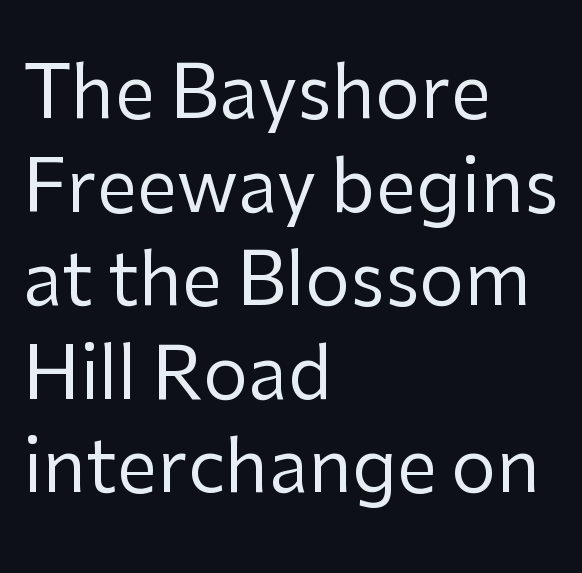
Nothing unusual about the tracking: characters are spaced as the font intends. No heavy texture on the line: the type isn't bold. This sample uses an upright cut, with every glyph sitting square on the baseline. The strip under each line holds only bare page. A classic flush-left, rag-right setting is used for this passage. The rendering uses natural spacing where letterforms have individual widths.
